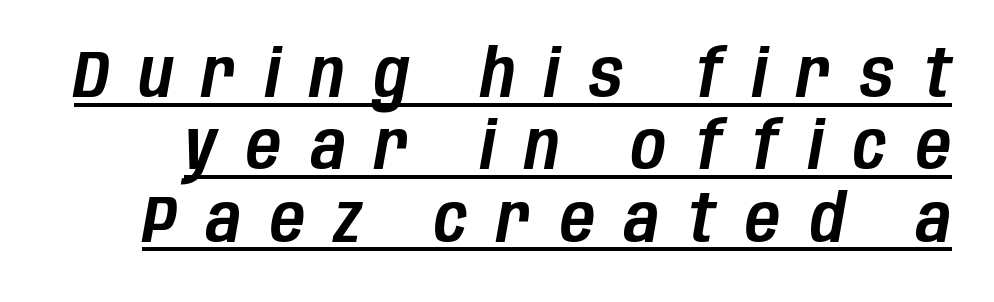
Q: Is the text italic (slanted)? A: Yes, it leans right by about 10 degrees.
Q: Is the text underlined? A: Yes.
Q: Is the spacing between letters normal or unusually wide? A: Unusually wide.
Q: Is the spacing between lines tight, normal or loose? A: Tight.
Q: Width (condensed, normal, or wide)? A: Condensed.
Q: Stroke contrast? A: Low.
Q: x-height? A: Large.
Q: Monospaced? A: No.
